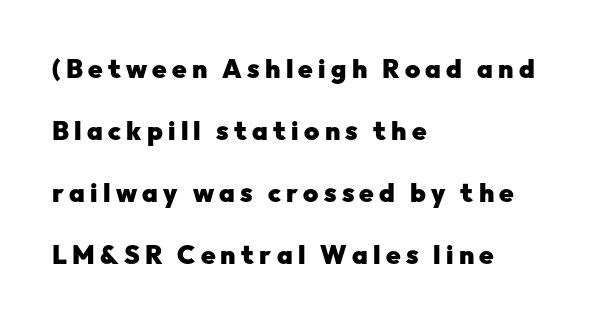
The typesetting leans heavy: a genuine bold. Posture: upright roman. The passage shown is not underscored anywhere. Regarding leading, the lines here are spaced well apart. In terms of letterspacing, this is a distinctly airy, spread setting.
